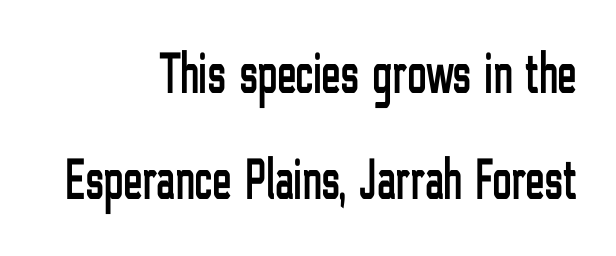
{"serif": "no", "italic": "no", "width": "condensed", "stroke_contrast": "low", "x_height": "medium", "monospaced": "no", "underline": "no", "align": "right", "line_spacing_ratio": 1.83, "letter_spacing": "normal", "letter_spacing_em": 0.0, "glyph_px": 58}
